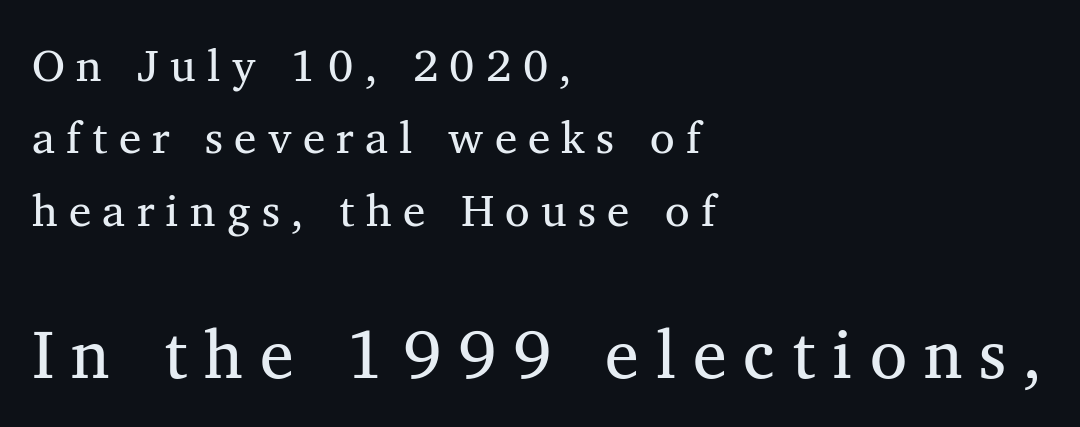
The image shows 68 px regular-weight serif type, upright; set left-aligned, normal line spacing (1.61x), unusually wide letter spacing (+0.25 em), not underlined; the second (bottom) block is 1.51x larger; medium stroke contrast and a medium x-height.
